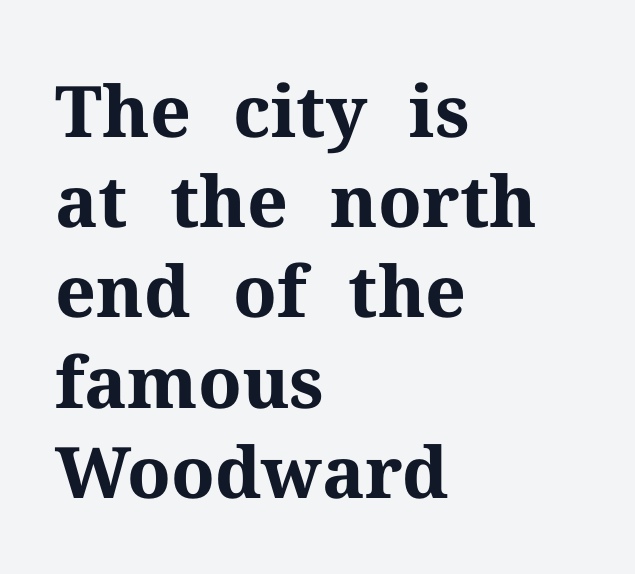
Honestly, the letter spacing is just normal — you wouldn't notice it. Lines of text with bare space underneath. You'd pick this weight for a headline — it's a proper bold. The letters stand upright; this is a roman face. Leading: standard. Do the characters align in a grid? No, the font is proportional.
